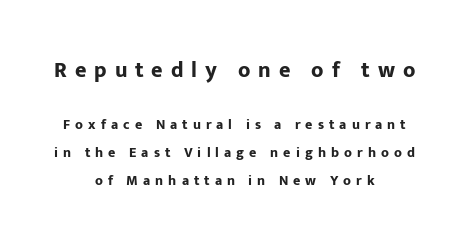
{"italic": "no", "bold": "yes", "underline": "no", "align": "center", "line_spacing": "loose", "line_spacing_ratio": 1.99, "letter_spacing": "wide", "letter_spacing_em": 0.36, "larger_block": "first", "size_ratio": 1.57, "glyph_px": 22}
